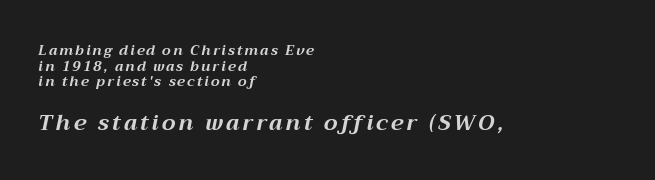
{"italic": "yes", "lean": "right", "slant_degrees": 12, "bold": "yes", "underline": "no", "align": "left", "line_spacing": "tight", "line_spacing_ratio": 1.12, "larger_block": "second", "size_ratio": 1.57, "glyph_px": 22}
